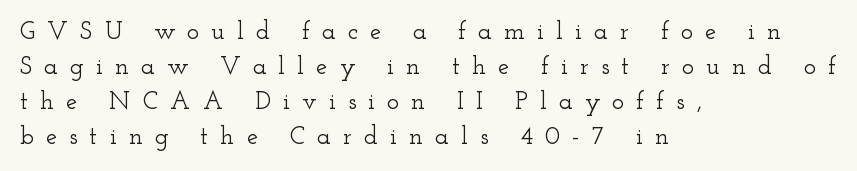
The image shows 25 px text type, upright; set left-aligned, normal line spacing (1.4x), unusually wide letter spacing (+0.49 em), not underlined.
